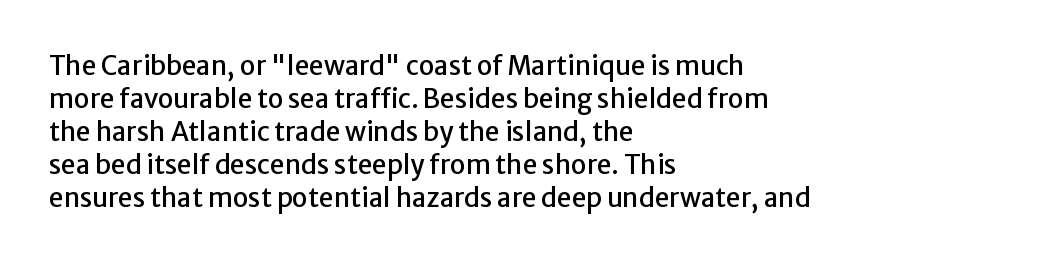
Q: Is the text italic (slanted)? A: No, it is upright.
Q: Is the text underlined? A: No.
Q: How is the paragraph aligned? A: Left-aligned.
Q: Is the spacing between letters normal or unusually wide? A: Normal.
Q: Is the spacing between lines tight, normal or loose? A: Normal.
